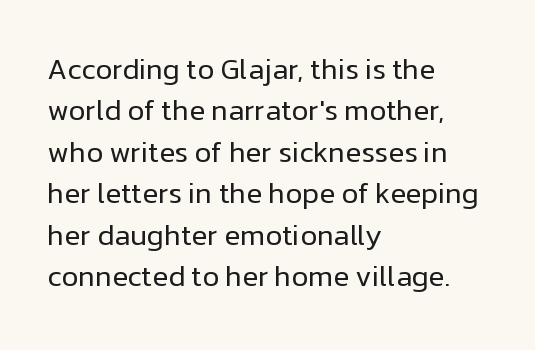
{"serif": "no", "italic": "no", "bold": "no", "weight": "regular", "width": "normal", "stroke_contrast": "low", "x_height": "medium", "monospaced": "no", "underline": "no", "align": "left", "line_spacing": "normal", "line_spacing_ratio": 1.43, "letter_spacing": "normal", "letter_spacing_em": 0.0, "glyph_px": 29}
